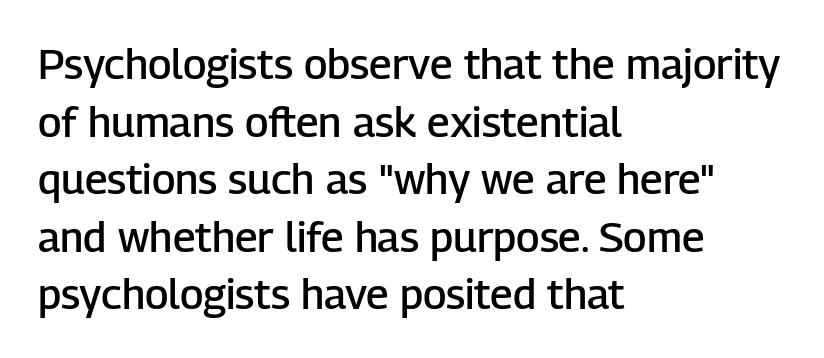
{"serif": "no", "italic": "no", "bold": "semi", "weight": "semibold", "width": "normal", "stroke_contrast": "low", "x_height": "medium", "monospaced": "no", "underline": "no", "align": "left", "line_spacing": "normal", "line_spacing_ratio": 1.37, "letter_spacing": "normal", "letter_spacing_em": 0.0, "glyph_px": 42}
